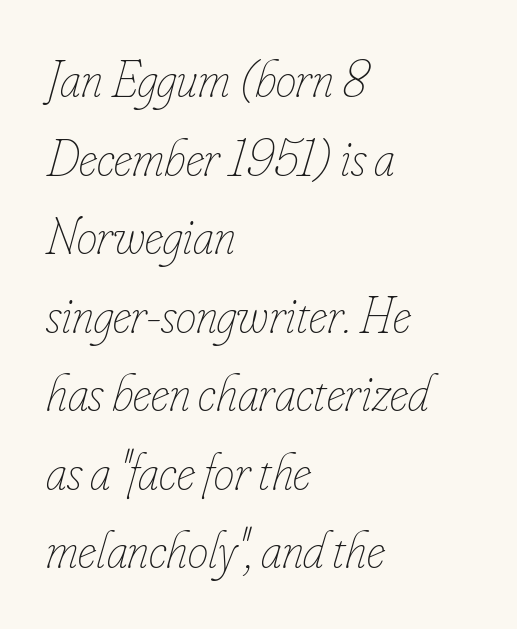
{"italic": "yes", "lean": "right", "slant_degrees": 16, "bold": "no", "weight": "thin", "width": "condensed", "stroke_contrast": "low", "x_height": "small", "monospaced": "no", "underline": "no", "align": "left", "line_spacing": "normal", "line_spacing_ratio": 1.51, "letter_spacing": "normal", "letter_spacing_em": 0.0, "glyph_px": 52}
